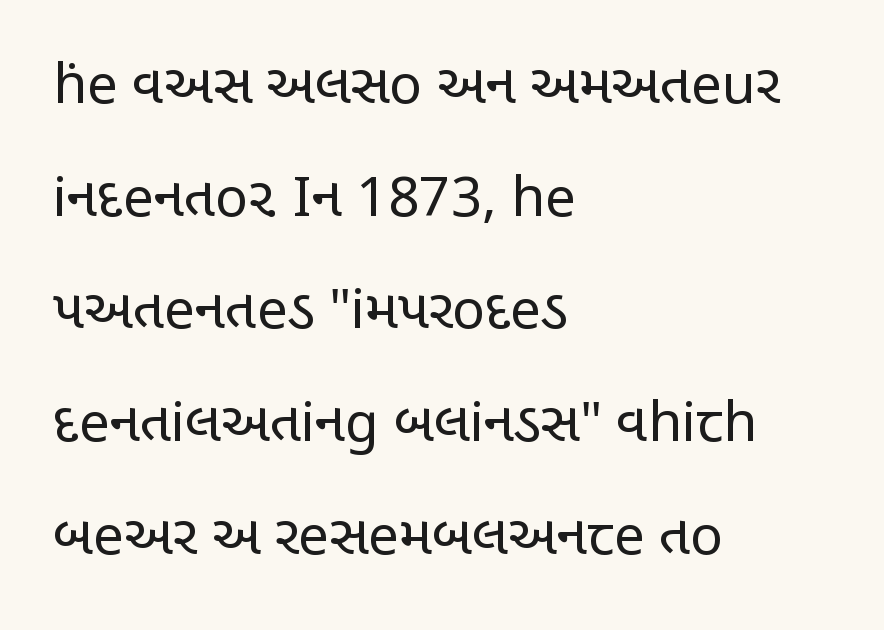
The image shows 55 px regular-weight, condensed sans-serif type, upright; set left-aligned, loose line spacing (2.05x), normal letter spacing, not underlined; low stroke contrast and a large x-height.
